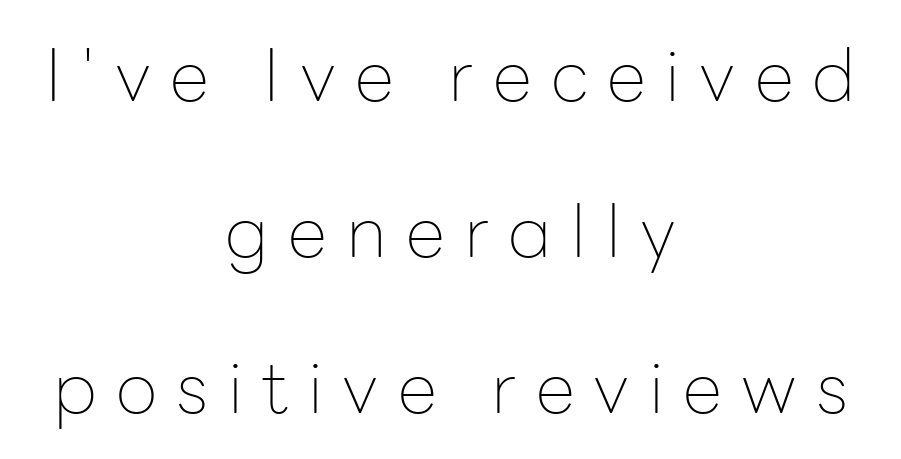
The image shows 72 px thin sans-serif type, upright; set centered, loose line spacing (2.17x), unusually wide letter spacing (+0.27 em), not underlined; low stroke contrast and a medium x-height.
